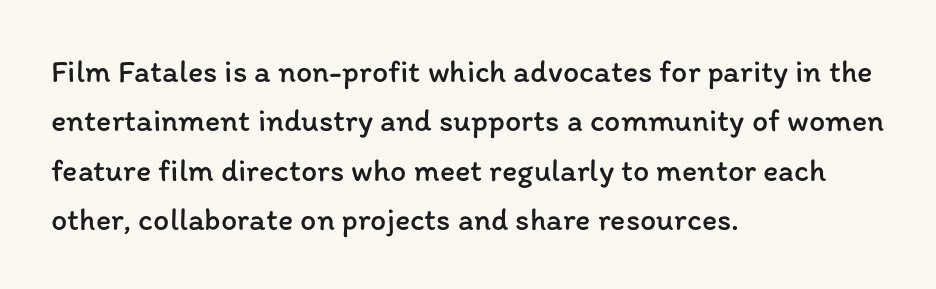
This sample has the flowing, uneven cadence of proportional lettering. Has an underline been added? It has not. The letterforms sit shoulder to shoulder at normal distance. Baseline-to-baseline distance is the conventional proportion of letter height. This is not heavy type; no bold has been used.
